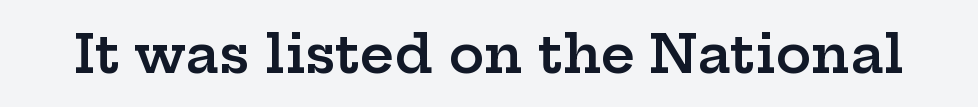
The image shows 53 px semibold, wide serif type, upright; set normal letter spacing, not underlined; low stroke contrast and a medium x-height.
